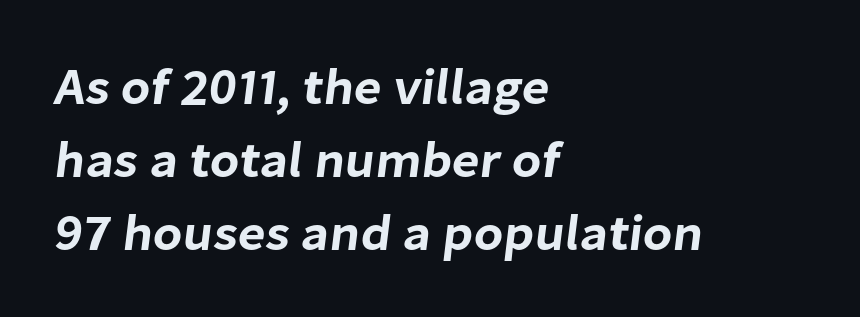
Nobody touched the tracking dial on this one. The gap between lines stays unmarked. Every row of glyphs begins at an identical x-position on the left. Regular leading.
